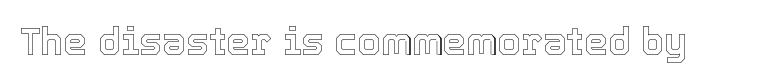
Q: Is the text italic (slanted)? A: No, it is upright.
Q: Is the text underlined? A: No.
Q: Is the spacing between letters normal or unusually wide? A: Normal.
Q: Width (condensed, normal, or wide)? A: Normal.
Q: x-height? A: Medium.
Q: Monospaced? A: No.
